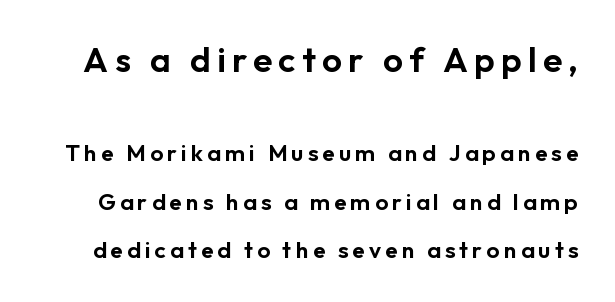
The rendering uses a large line-height, opening up the rows. Notice how the stems are strictly vertical — no italics here. Note: larger setting up top, smaller setting below. The space beneath each line is pristine and unruled.
